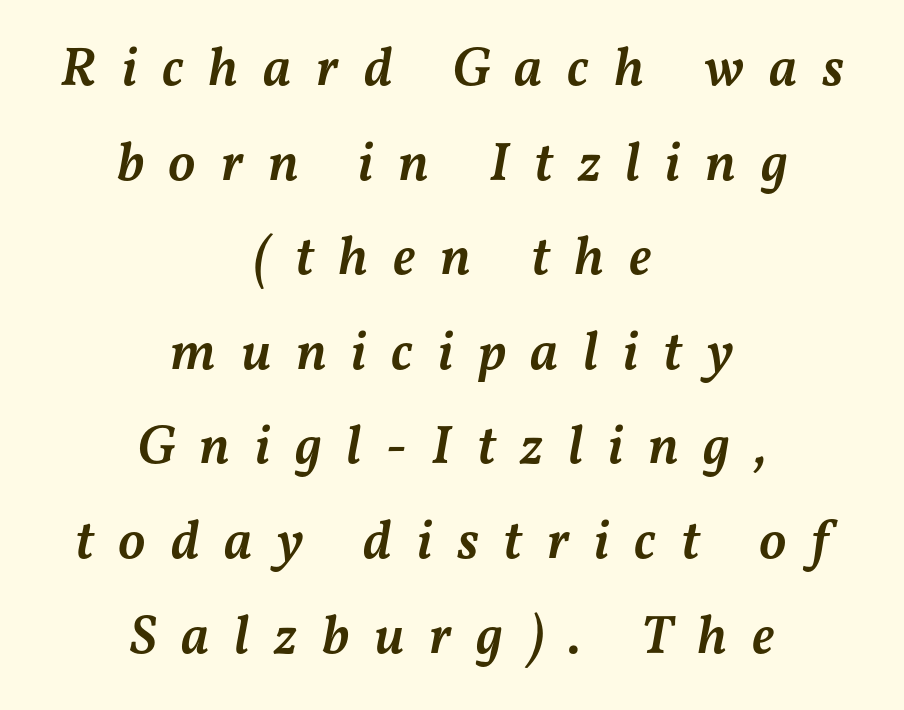
The image shows 55 px semibold type, italic (leaning right); set centered, line spacing 1.72x, unusually wide letter spacing (+0.45 em), not underlined; medium stroke contrast and a medium x-height.
